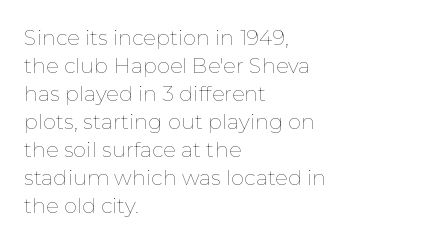
The paragraph has a hard left edge and a soft right edge. Rows of type keep a routine distance in the vertical direction. The letters sit at their default tracking, neither squeezed nor spread. Posture: vertical.
